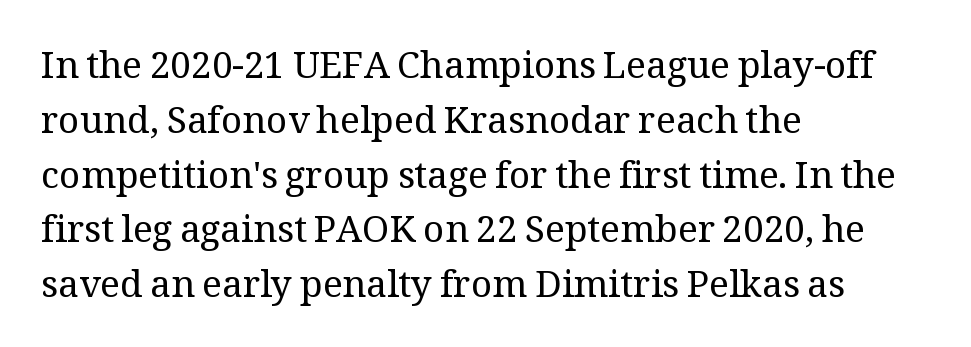
Q: Is the text bold? A: No.
Q: Is the text italic (slanted)? A: No, it is upright.
Q: Is the typeface a serif or a sans-serif typeface? A: Serif.
Q: Is the text underlined? A: No.
Q: How is the paragraph aligned? A: Left-aligned.
Q: Is the spacing between letters normal or unusually wide? A: Normal.
Q: Is the spacing between lines tight, normal or loose? A: Normal.
Q: Width (condensed, normal, or wide)? A: Normal.
Q: Stroke contrast? A: Medium.
Q: x-height? A: Medium.
Q: Monospaced? A: No.
